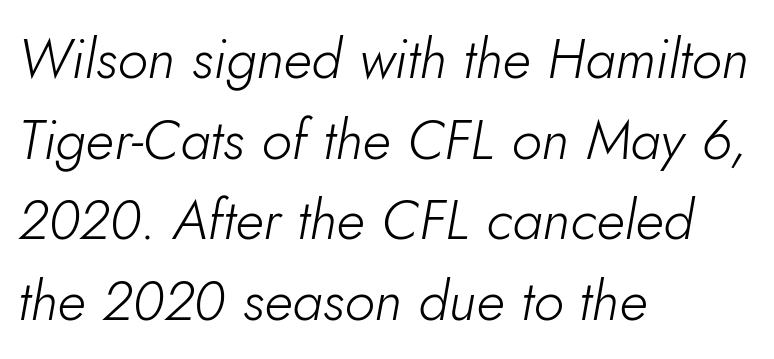
Character widths vary here, with narrow letters taking less room than wide ones. The font sits on the lighter half of the weight spectrum, regular included. If you measured baseline to baseline, you'd find a middling distance. When letters slant like this, we call the style italic. A student would call this left alignment; a typographer would say flush left, rag right. The gap between lines stays unmarked.
